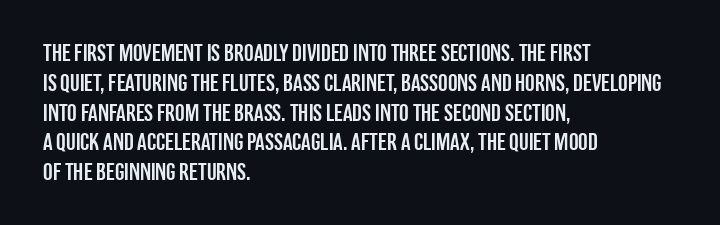
This sample uses an upright cut, with every glyph sitting square on the baseline. The space beneath each line is pristine and unruled. Short note: letters normally spaced. A classic flush-left, rag-right setting is used for this passage.
